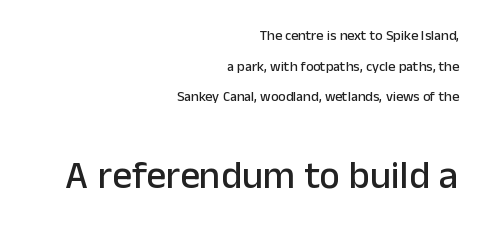
Q: Is the text italic (slanted)? A: No, it is upright.
Q: Is the typeface a serif or a sans-serif typeface? A: Sans-serif.
Q: Is the text underlined? A: No.
Q: How is the paragraph aligned? A: Right-aligned.
Q: Is the spacing between letters normal or unusually wide? A: Normal.
Q: Is the spacing between lines tight, normal or loose? A: Loose.
Q: Which block of text is set in a larger size, the first (top) or the second (bottom)? A: The second (bottom) one.
Q: Width (condensed, normal, or wide)? A: Normal.
Q: Stroke contrast? A: Low.
Q: x-height? A: Medium.
Q: Monospaced? A: No.
